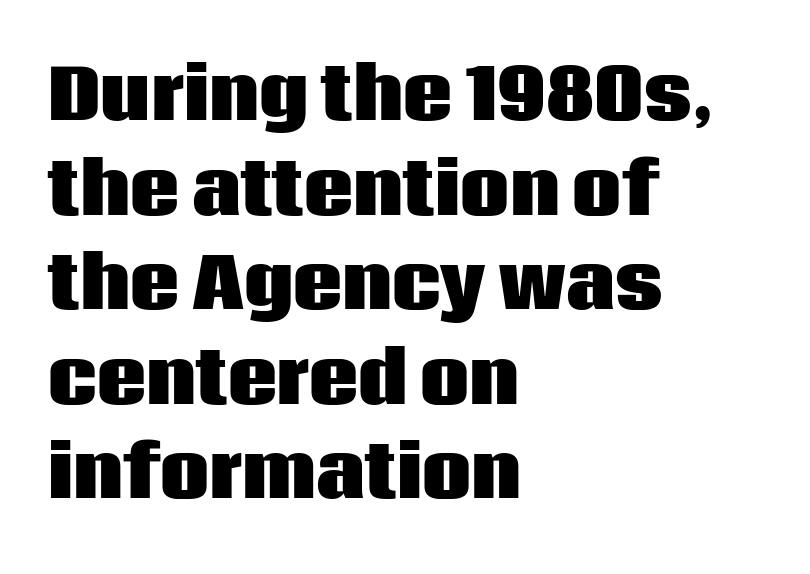
Q: Is the text bold? A: Yes.
Q: Is the text italic (slanted)? A: No, it is upright.
Q: Is the typeface a serif or a sans-serif typeface? A: Sans-serif.
Q: Is the text underlined? A: No.
Q: How is the paragraph aligned? A: Left-aligned.
Q: Is the spacing between letters normal or unusually wide? A: Normal.
Q: Is the spacing between lines tight, normal or loose? A: Normal.
Q: Width (condensed, normal, or wide)? A: Normal.
Q: Stroke contrast? A: Low.
Q: x-height? A: Large.
Q: Monospaced? A: No.
